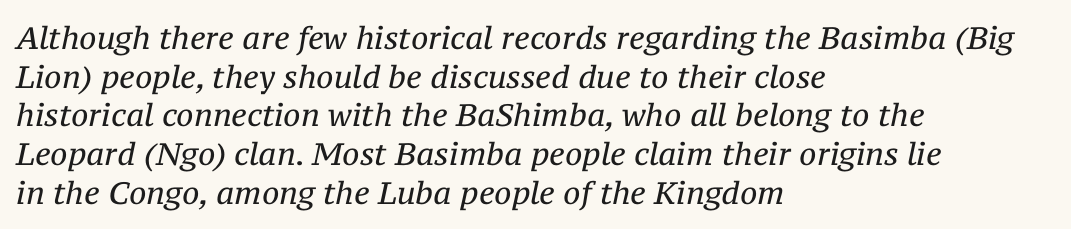
The lines in this sample share a left origin and differ only in where they stop. The font family rendered here belongs to the serif group. Nothing heavy about these letters — not bold at all. The passage shown is typed in a proportional face where columns would drift.
